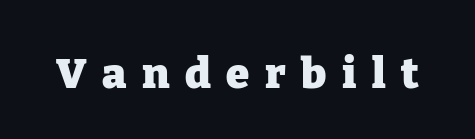
The image shows 42 px heavy serif type, upright; set unusually wide letter spacing (+0.37 em), not underlined; low stroke contrast and a medium x-height.
